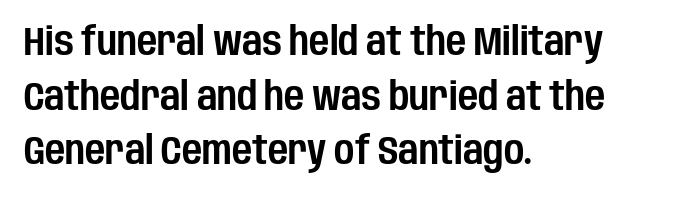
{"serif": "no", "italic": "no", "width": "condensed", "stroke_contrast": "low", "x_height": "large", "monospaced": "no", "underline": "no", "align": "left", "line_spacing": "normal", "line_spacing_ratio": 1.4, "letter_spacing": "normal", "letter_spacing_em": 0.0, "glyph_px": 39}
